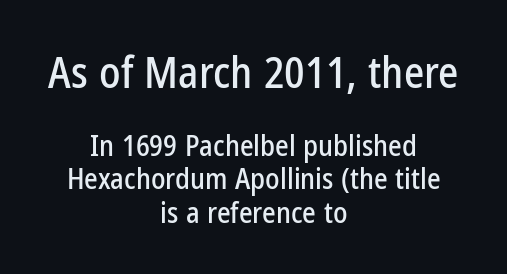
{"serif": "no", "italic": "no", "width": "condensed", "stroke_contrast": "low", "x_height": "medium", "monospaced": "no", "underline": "no", "align": "center", "line_spacing": "tight", "line_spacing_ratio": 1.14, "letter_spacing": "normal", "letter_spacing_em": 0.0, "larger_block": "first", "size_ratio": 1.48, "glyph_px": 43}
